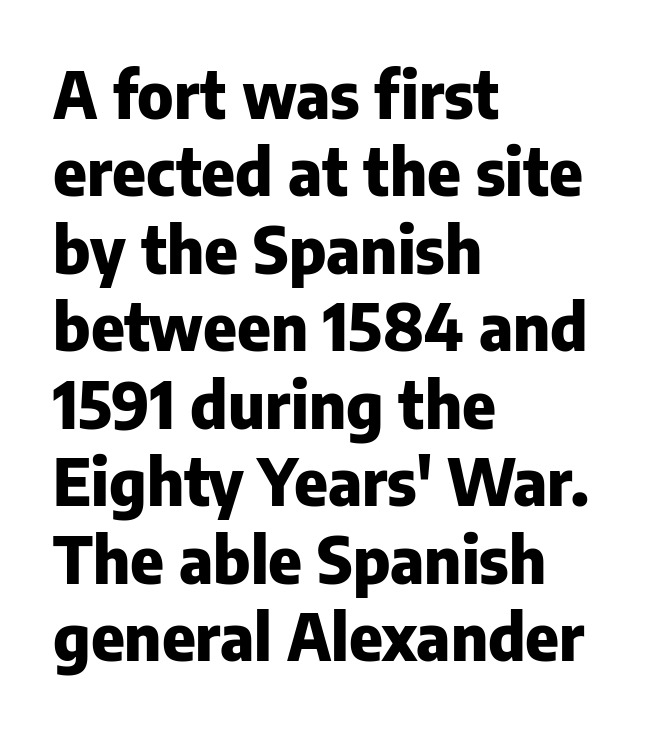
The letters stand upright; this is a roman face. Is this a fixed-width face? No — the glyphs have proportional, varying widths. Does the weight exceed regular? Yes, all the way to bold. The gap between lines stays unmarked.
